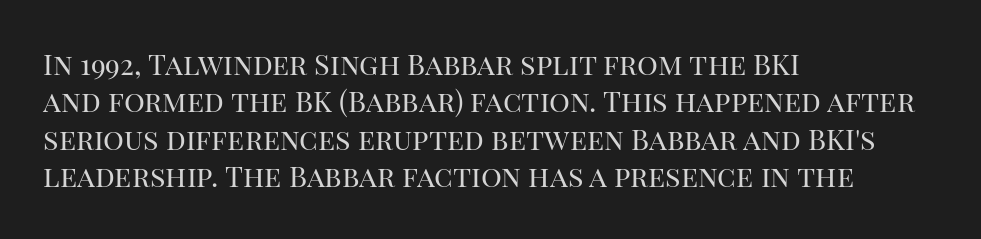
Q: Is the text bold? A: No.
Q: Is the text italic (slanted)? A: No, it is upright.
Q: Is the typeface a serif or a sans-serif typeface? A: Serif.
Q: Is the text underlined? A: No.
Q: How is the paragraph aligned? A: Left-aligned.
Q: Is the spacing between letters normal or unusually wide? A: Normal.
Q: Is the spacing between lines tight, normal or loose? A: Normal.
Q: Width (condensed, normal, or wide)? A: Normal.
Q: Stroke contrast? A: High.
Q: x-height? A: Large.
Q: Monospaced? A: No.
